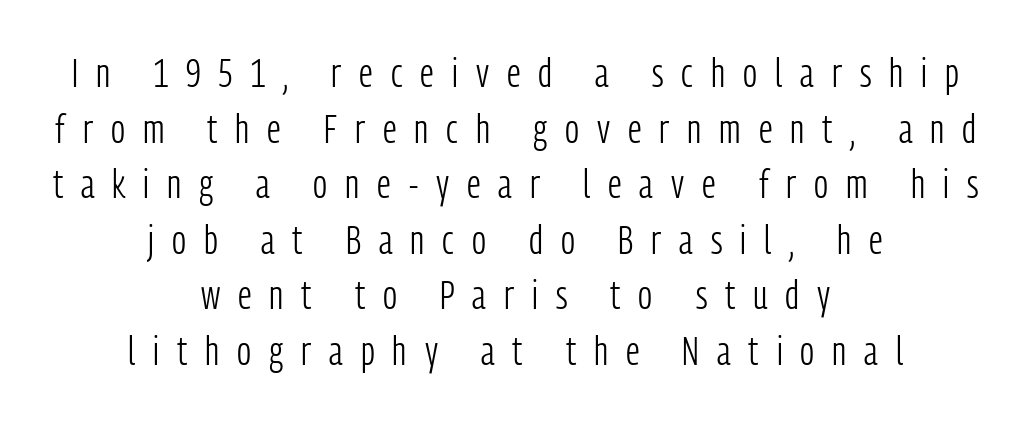
{"serif": "no", "italic": "no", "bold": "no", "weight": "light", "width": "condensed", "stroke_contrast": "low", "x_height": "medium", "monospaced": "no", "underline": "no", "align": "center", "line_spacing": "normal", "line_spacing_ratio": 1.39, "letter_spacing": "wide", "letter_spacing_em": 0.45, "glyph_px": 40}
